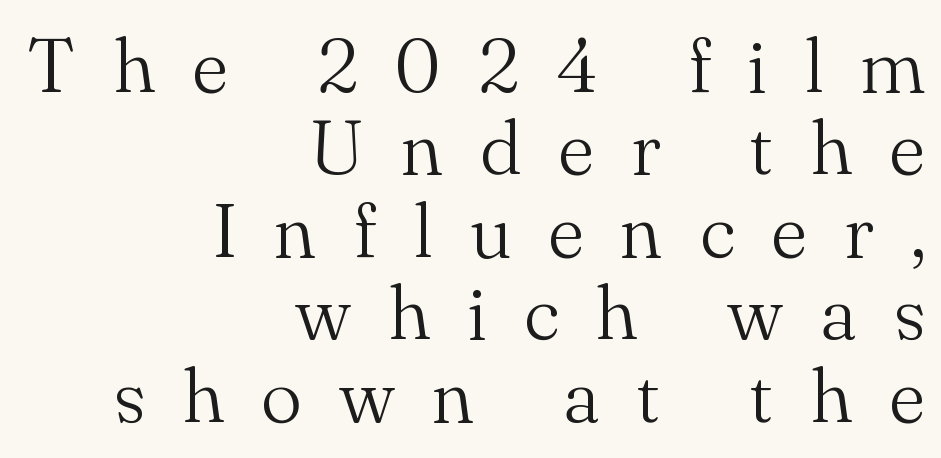
The image shows 77 px light serif type, upright; set right-aligned, tight line spacing (1.07x), unusually wide letter spacing (+0.48 em), not underlined; medium stroke contrast and a small x-height.
